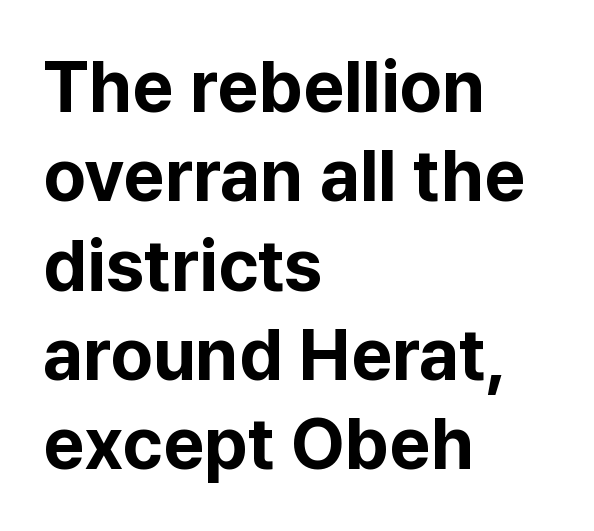
The image shows 72 px bold sans-serif type, upright; set left-aligned, line spacing 1.24x, normal letter spacing, not underlined; low stroke contrast and a medium x-height.
